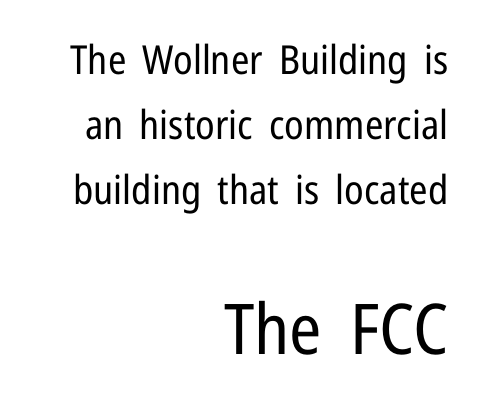
The image shows 70 px regular-weight, condensed sans-serif type, upright; set right-aligned, normal line spacing (1.62x), normal letter spacing, not underlined; the second (bottom) block is 1.75x larger; low stroke contrast and a medium x-height.
